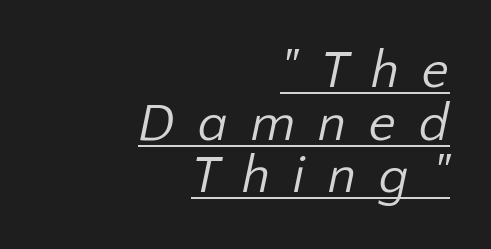
The image shows 52 px regular-weight sans-serif type; set right-aligned, tight line spacing (1.01x), unusually wide letter spacing (+0.44 em), underlined; low stroke contrast and a medium x-height.
